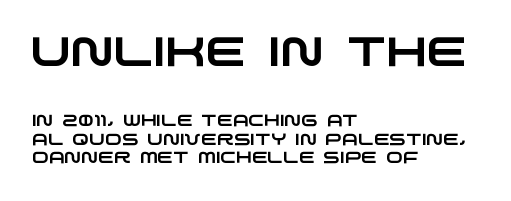
Q: Is the typeface a serif or a sans-serif typeface? A: Sans-serif.
Q: Is the text underlined? A: No.
Q: How is the paragraph aligned? A: Left-aligned.
Q: Is the spacing between letters normal or unusually wide? A: Normal.
Q: Which block of text is set in a larger size, the first (top) or the second (bottom)? A: The first (top) one.
Q: Width (condensed, normal, or wide)? A: Wide.
Q: Stroke contrast? A: Low.
Q: x-height? A: Large.
Q: Monospaced? A: No.
